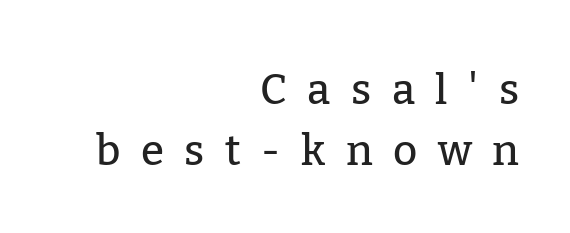
Q: Is the text italic (slanted)? A: No, it is upright.
Q: Is the typeface a serif or a sans-serif typeface? A: Serif.
Q: Is the text underlined? A: No.
Q: How is the paragraph aligned? A: Right-aligned.
Q: Is the spacing between letters normal or unusually wide? A: Unusually wide.
Q: Is the spacing between lines tight, normal or loose? A: Normal.
Q: Width (condensed, normal, or wide)? A: Normal.
Q: Stroke contrast? A: Low.
Q: x-height? A: Medium.
Q: Monospaced? A: No.
